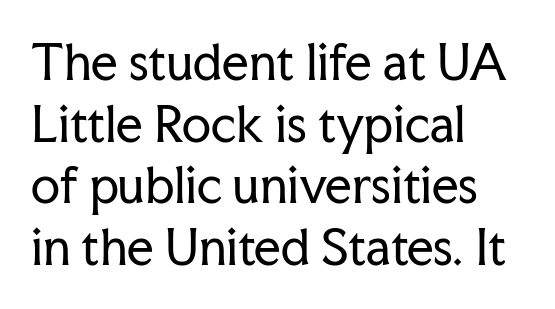
The image shows 47 px regular-weight serif type, upright; set left-aligned, normal line spacing (1.31x), normal letter spacing, not underlined; low stroke contrast and a medium x-height.
